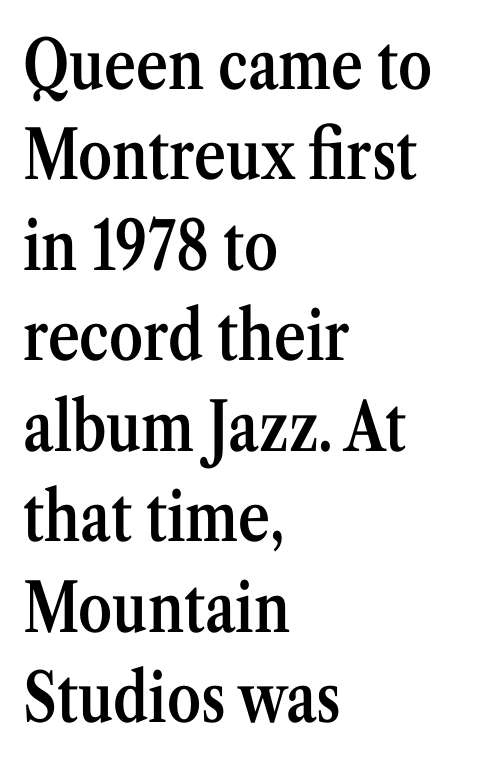
{"serif": "yes", "italic": "no", "bold": "semi", "weight": "semibold", "width": "condensed", "stroke_contrast": "medium", "x_height": "medium", "monospaced": "no", "underline": "no", "align": "left", "line_spacing": "normal", "line_spacing_ratio": 1.33, "letter_spacing": "normal", "letter_spacing_em": 0.0, "glyph_px": 68}
